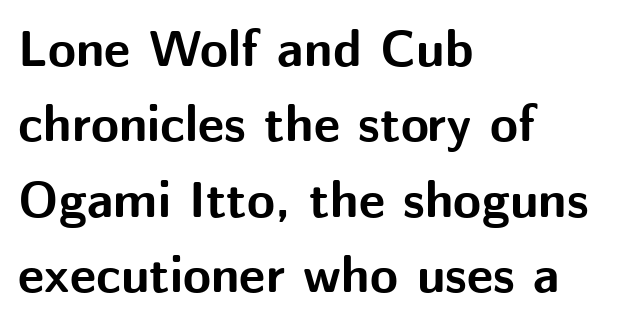
Notice how thick the strokes are: this is what a full bold looks like. Honestly, the letter spacing is just normal — you wouldn't notice it. Evenly set lines give the paragraph a standard silhouette. The specimen omits any rule beneath the text block's lines.
